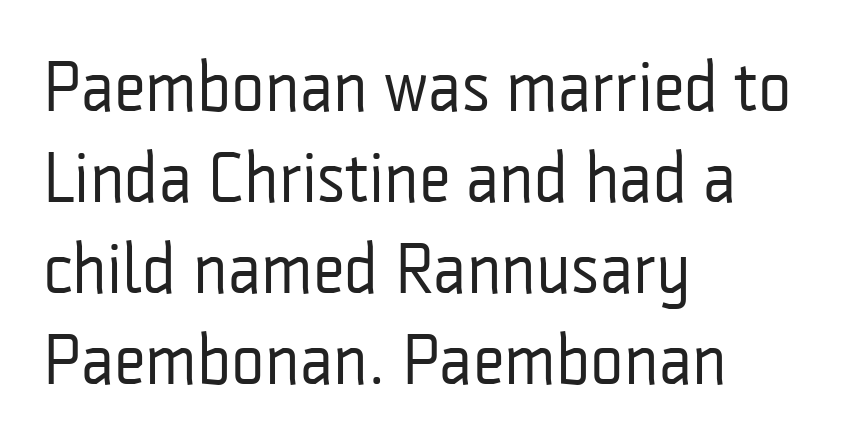
Q: Is the text bold? A: No.
Q: Is the text italic (slanted)? A: No, it is upright.
Q: Is the typeface a serif or a sans-serif typeface? A: Sans-serif.
Q: Is the text underlined? A: No.
Q: How is the paragraph aligned? A: Left-aligned.
Q: Is the spacing between letters normal or unusually wide? A: Normal.
Q: Is the spacing between lines tight, normal or loose? A: Normal.
Q: Width (condensed, normal, or wide)? A: Condensed.
Q: Stroke contrast? A: Low.
Q: x-height? A: Medium.
Q: Monospaced? A: No.
